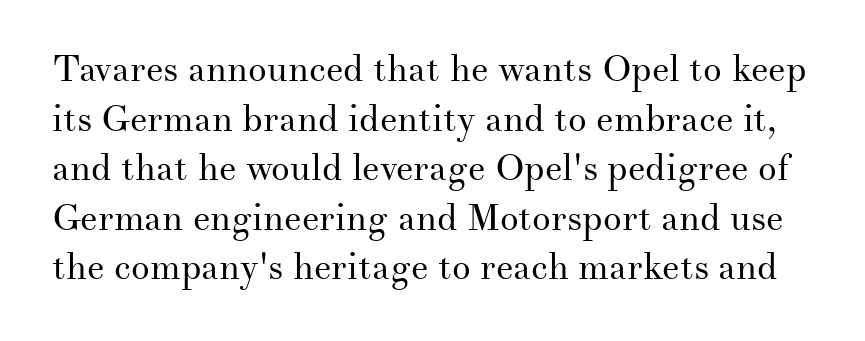
Heft: none added — not bold. Beneath every word, the page is bare. One glance says typical: line gaps are just what's usual. I'd call this a serif setting — the letters wear small feet.
